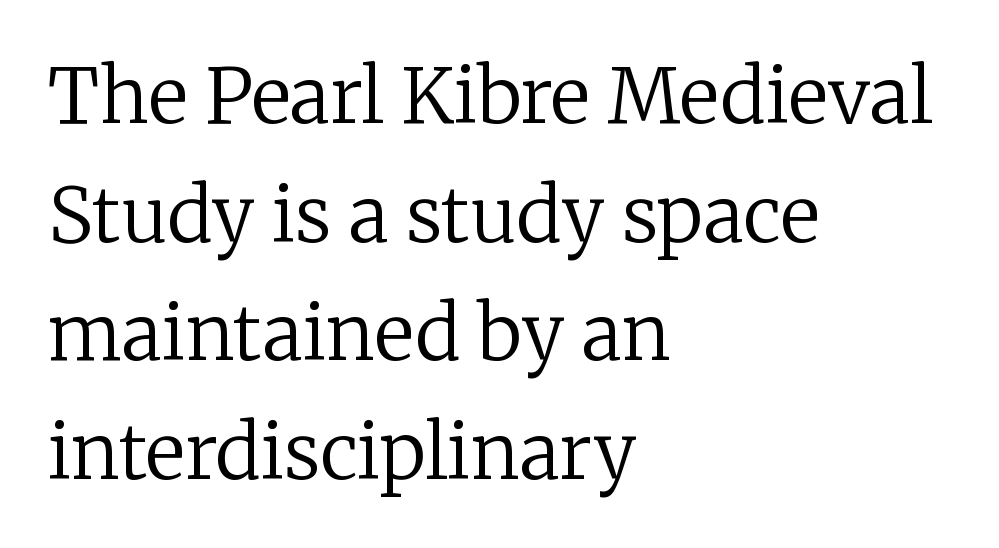
The image shows 76 px regular-weight serif type, upright; set left-aligned, normal line spacing (1.56x), normal letter spacing, not underlined; low stroke contrast and a medium x-height.
